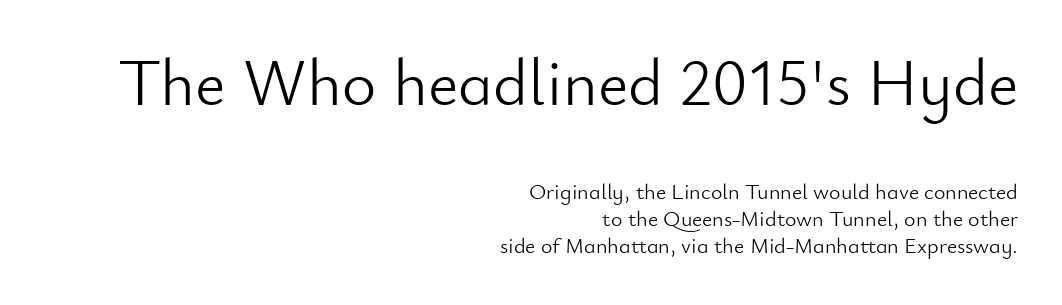
Upright lettering throughout. Decoration check: the copy has no underline. In terms of letterform style, serifs are entirely absent. Inter-character spacing is left at the font's built-in metrics. These lines are rendered in a variable-pitch font.
